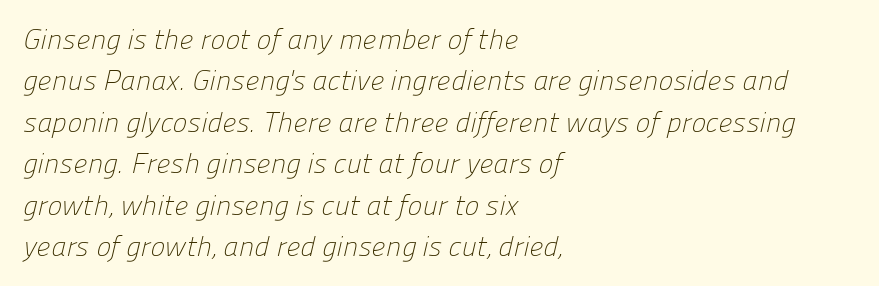
{"serif": "no", "bold": "no", "weight": "light", "width": "normal", "stroke_contrast": "low", "x_height": "medium", "monospaced": "no", "underline": "no", "align": "left", "line_spacing": "normal", "line_spacing_ratio": 1.48, "letter_spacing": "normal", "letter_spacing_em": 0.0, "glyph_px": 28}
